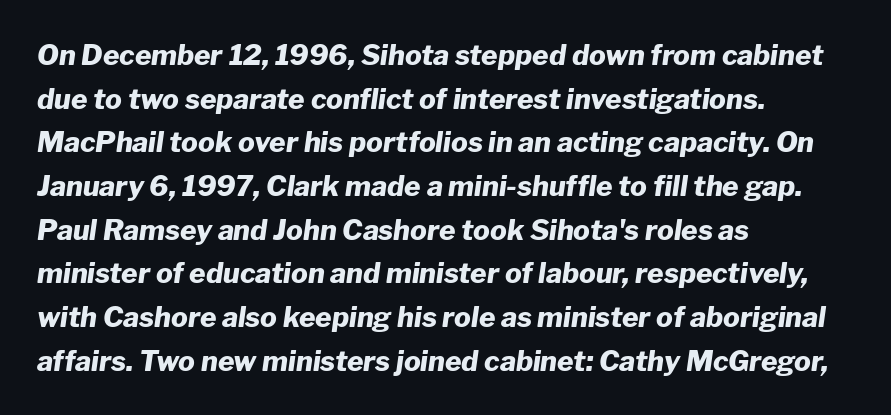
The specimen reads as italic at a glance. Spacing verdict: proportional, widths tailored to each character. No extra tracking has been applied to these lines. This sample is left-justified, so line endings fall wherever the words run out.
